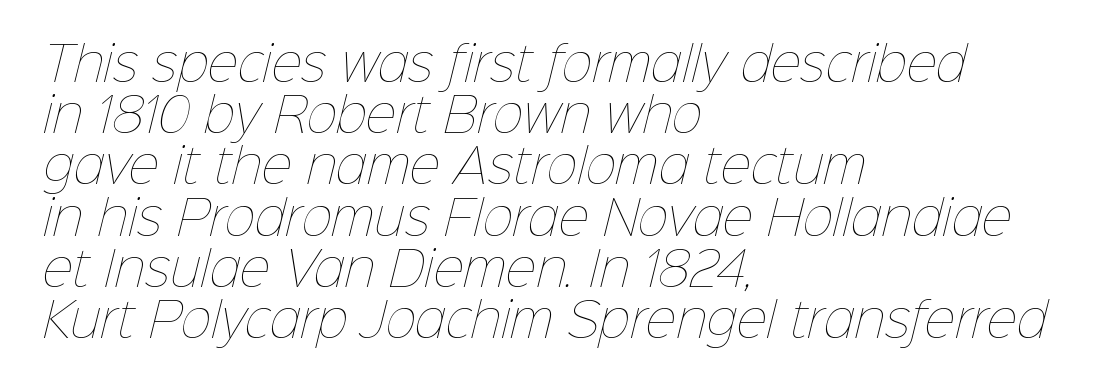
The space directly below the letters is spotless. A typesetter would call this zero additional tracking. The rendering uses natural spacing where letterforms have individual widths. Is the block centered? No — it sits flush against the left margin. This block would grow much taller if given ordinary leading; it's compressed now.
